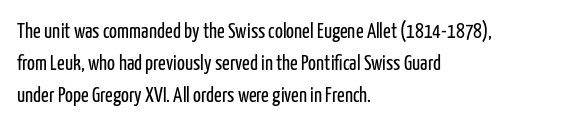
Q: Is the text bold? A: No.
Q: Is the text italic (slanted)? A: No, it is upright.
Q: Is the text underlined? A: No.
Q: How is the paragraph aligned? A: Left-aligned.
Q: Is the spacing between letters normal or unusually wide? A: Normal.
Q: Is the spacing between lines tight, normal or loose? A: Normal.
